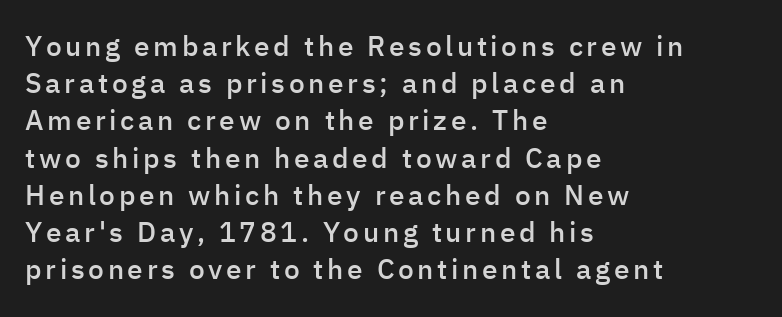
{"serif": "no", "italic": "no", "bold": "semi", "weight": "semibold", "width": "normal", "stroke_contrast": "low", "x_height": "medium", "monospaced": "no", "underline": "no", "align": "left", "line_spacing": "normal", "line_spacing_ratio": 1.33, "glyph_px": 28}
